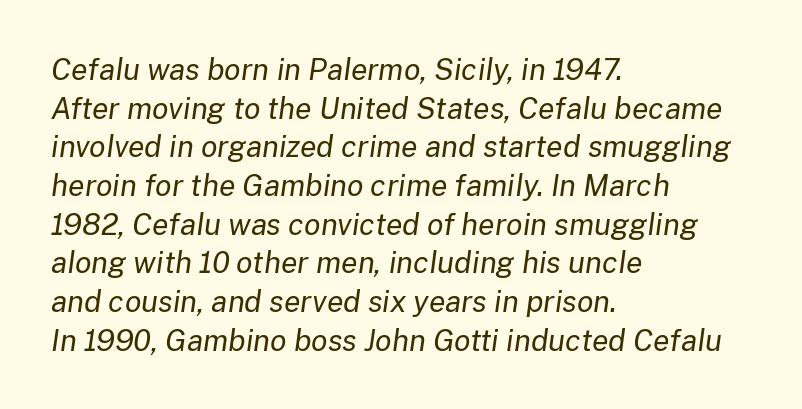
Q: Is the text bold? A: No.
Q: Is the text italic (slanted)? A: Yes, it leans right by about 8 degrees.
Q: Is the text underlined? A: No.
Q: How is the paragraph aligned? A: Left-aligned.
Q: Is the spacing between letters normal or unusually wide? A: Normal.
Q: Is the spacing between lines tight, normal or loose? A: Normal.
Q: Width (condensed, normal, or wide)? A: Normal.
Q: Stroke contrast? A: Low.
Q: x-height? A: Medium.
Q: Monospaced? A: No.
